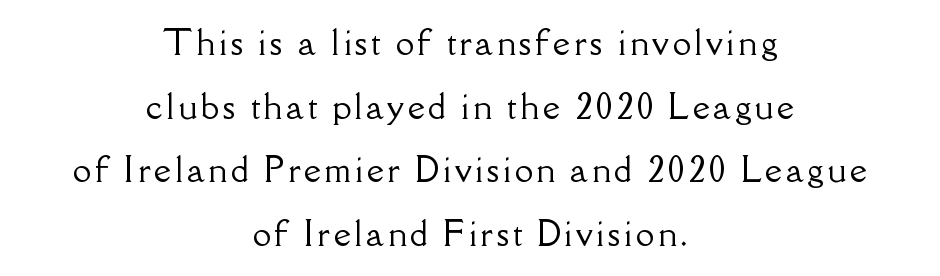
{"serif": "yes", "italic": "no", "width": "normal", "stroke_contrast": "low", "x_height": "small", "monospaced": "no", "underline": "no", "align": "center", "line_spacing": "loose", "line_spacing_ratio": 1.93, "glyph_px": 33}
